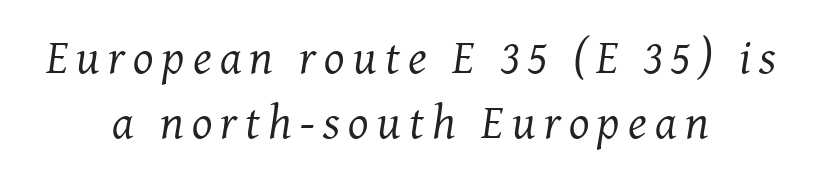
A typesetter would call this proportional, since set widths differ per character. Typeset on center — no edge is straight. The block of text has a typical density, with ordinary space between rows. Slant detected: the letters are inclined.
